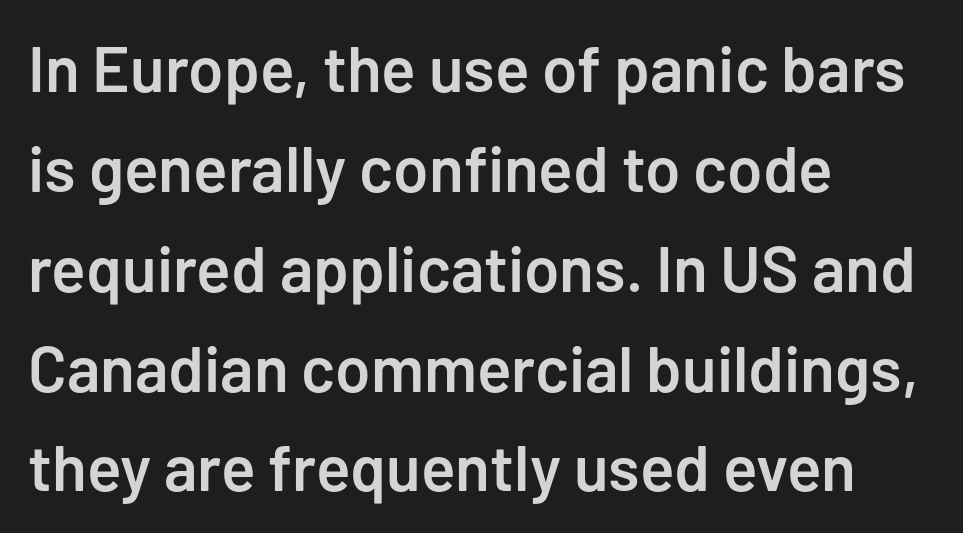
Q: Is the text bold? A: Semi-bold.
Q: Is the text italic (slanted)? A: No, it is upright.
Q: Is the typeface a serif or a sans-serif typeface? A: Sans-serif.
Q: Is the text underlined? A: No.
Q: How is the paragraph aligned? A: Left-aligned.
Q: Is the spacing between letters normal or unusually wide? A: Normal.
Q: Is the spacing between lines tight, normal or loose? A: Normal.
Q: Width (condensed, normal, or wide)? A: Normal.
Q: Stroke contrast? A: Low.
Q: x-height? A: Medium.
Q: Monospaced? A: No.
